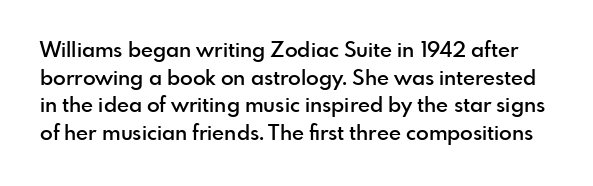
Q: Is the text bold? A: Semi-bold.
Q: Is the text italic (slanted)? A: No, it is upright.
Q: Is the text underlined? A: No.
Q: Is the spacing between letters normal or unusually wide? A: Normal.
Q: Is the spacing between lines tight, normal or loose? A: Normal.
